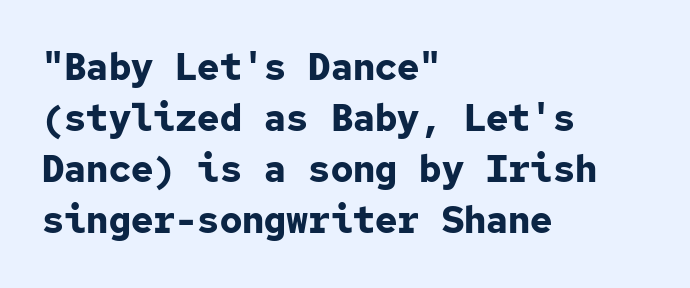
The image shows 37 px bold sans-serif type, upright, monospaced; set left-aligned, normal line spacing (1.38x), normal letter spacing, not underlined; low stroke contrast and a medium x-height.
